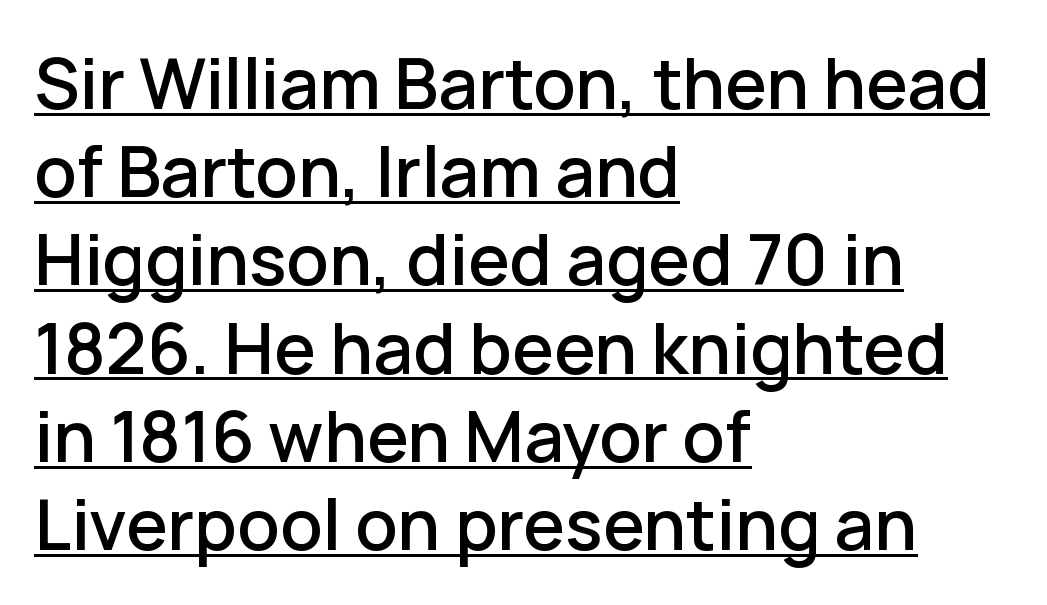
Q: Is the text italic (slanted)? A: No, it is upright.
Q: Is the typeface a serif or a sans-serif typeface? A: Sans-serif.
Q: Is the text underlined? A: Yes.
Q: How is the paragraph aligned? A: Left-aligned.
Q: Is the spacing between letters normal or unusually wide? A: Normal.
Q: Is the spacing between lines tight, normal or loose? A: Normal.
Q: Width (condensed, normal, or wide)? A: Normal.
Q: Stroke contrast? A: Low.
Q: x-height? A: Medium.
Q: Monospaced? A: No.
